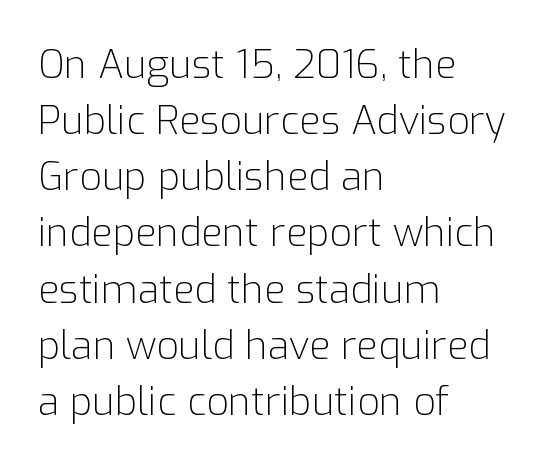
The cut favours lightness, reaching ordinary text weight at its darkest. Rendered with straight, roman letterforms. Compared with typical body copy, the letter spacing here is the same. Baseline-to-baseline distance is the conventional proportion of letter height. Teacher's note: observe the even left margin — that is flush-left alignment. A typesetter would call this proportional, since set widths differ per character.
